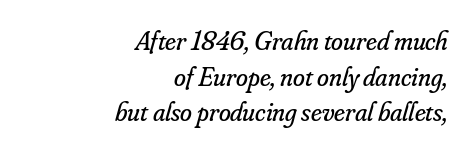
Q: Is the text bold? A: No.
Q: Is the text italic (slanted)? A: Yes, it leans right by about 16 degrees.
Q: Is the text underlined? A: No.
Q: How is the paragraph aligned? A: Right-aligned.
Q: Is the spacing between letters normal or unusually wide? A: Normal.
Q: Is the spacing between lines tight, normal or loose? A: Normal.
